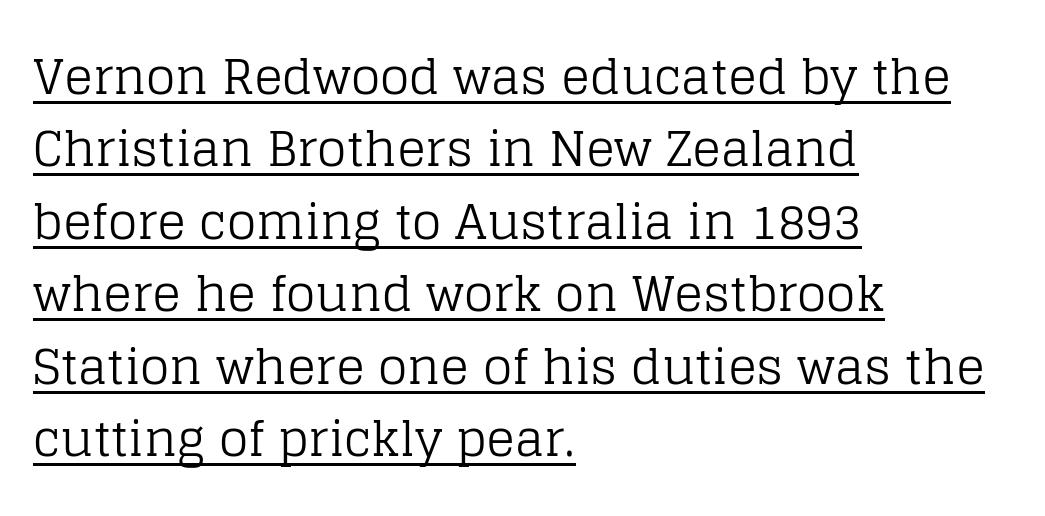
Q: Is the text bold? A: No.
Q: Is the text italic (slanted)? A: No, it is upright.
Q: Is the typeface a serif or a sans-serif typeface? A: Serif.
Q: Is the text underlined? A: Yes.
Q: How is the paragraph aligned? A: Left-aligned.
Q: Is the spacing between letters normal or unusually wide? A: Normal.
Q: Is the spacing between lines tight, normal or loose? A: Normal.
Q: Width (condensed, normal, or wide)? A: Normal.
Q: Stroke contrast? A: Low.
Q: x-height? A: Large.
Q: Monospaced? A: No.
